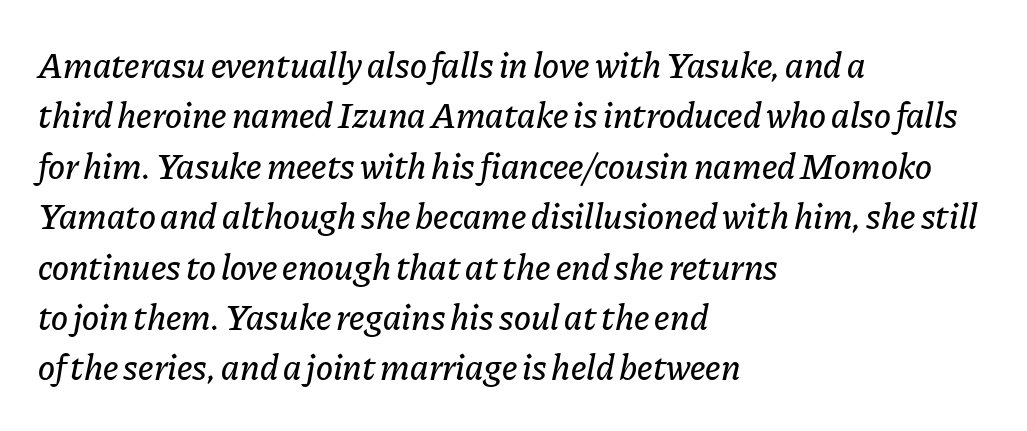
{"italic": "yes", "lean": "right", "slant_degrees": 11, "width": "normal", "stroke_contrast": "low", "x_height": "medium", "monospaced": "no", "underline": "no", "align": "left", "line_spacing": "normal", "line_spacing_ratio": 1.4, "letter_spacing": "normal", "letter_spacing_em": 0.0, "glyph_px": 36}
